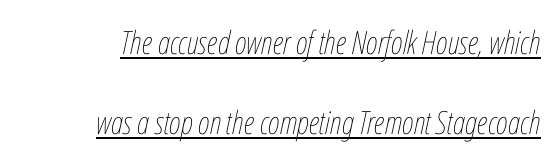
{"italic": "yes", "lean": "right", "slant_degrees": 12, "bold": "no", "weight": "thin", "width": "condensed", "stroke_contrast": "low", "x_height": "medium", "monospaced": "no", "underline": "yes", "line_spacing": "loose", "line_spacing_ratio": 2.49, "letter_spacing": "normal", "letter_spacing_em": 0.0, "glyph_px": 32}
